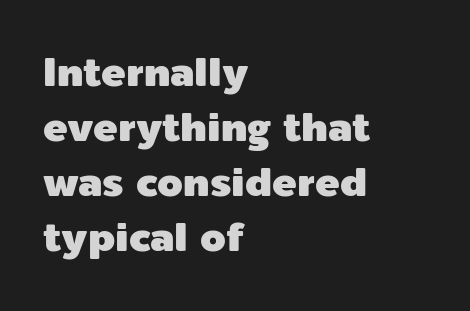
Q: Is the text italic (slanted)? A: No, it is upright.
Q: Is the typeface a serif or a sans-serif typeface? A: Sans-serif.
Q: Is the text underlined? A: No.
Q: How is the paragraph aligned? A: Left-aligned.
Q: Is the spacing between letters normal or unusually wide? A: Normal.
Q: Is the spacing between lines tight, normal or loose? A: Normal.
Q: Width (condensed, normal, or wide)? A: Normal.
Q: x-height? A: Medium.
Q: Monospaced? A: No.
